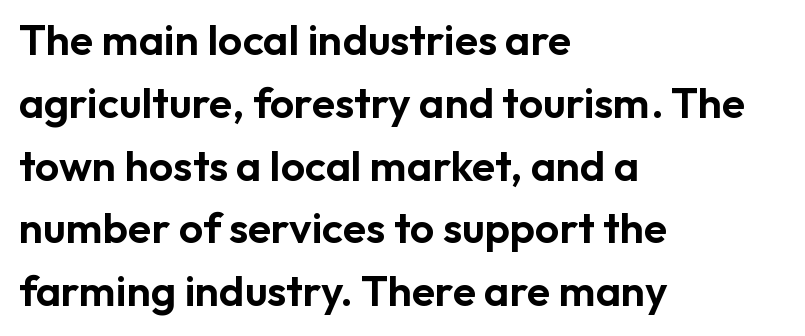
The image shows 43 px sans-serif type, upright; set left-aligned, normal line spacing (1.46x), normal letter spacing, not underlined; low stroke contrast and a medium x-height.
